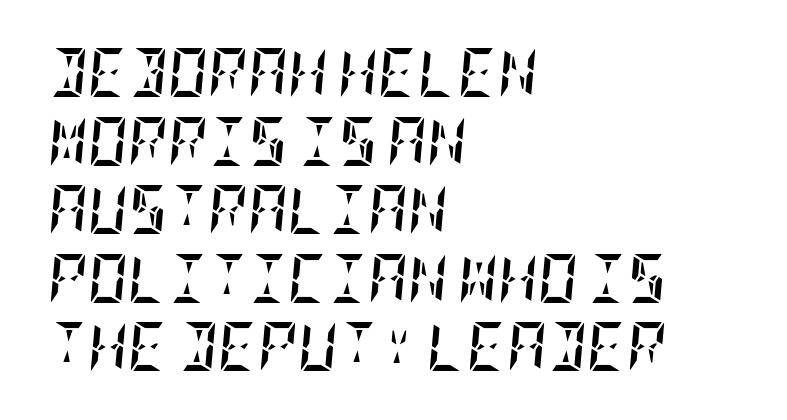
Q: Is the text bold? A: Yes.
Q: Is the text italic (slanted)? A: Yes, it leans right by about 5 degrees.
Q: Is the text underlined? A: No.
Q: How is the paragraph aligned? A: Left-aligned.
Q: Is the spacing between letters normal or unusually wide? A: Normal.
Q: Is the spacing between lines tight, normal or loose? A: Normal.
Q: Width (condensed, normal, or wide)? A: Condensed.
Q: Stroke contrast? A: Low.
Q: x-height? A: Large.
